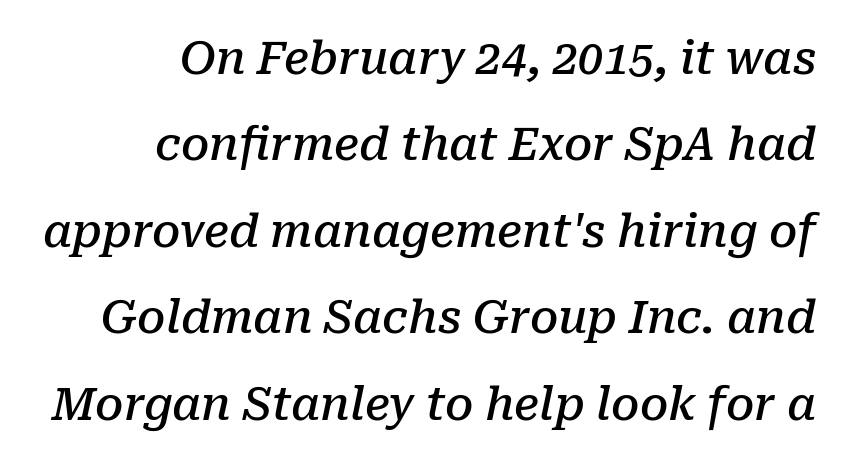
Students, observe: this is what heavily led, spacious text looks like. Layout note: lines flush right. Honestly, the letter spacing is just normal — you wouldn't notice it. Do the characters align in a grid? No, the font is proportional.
